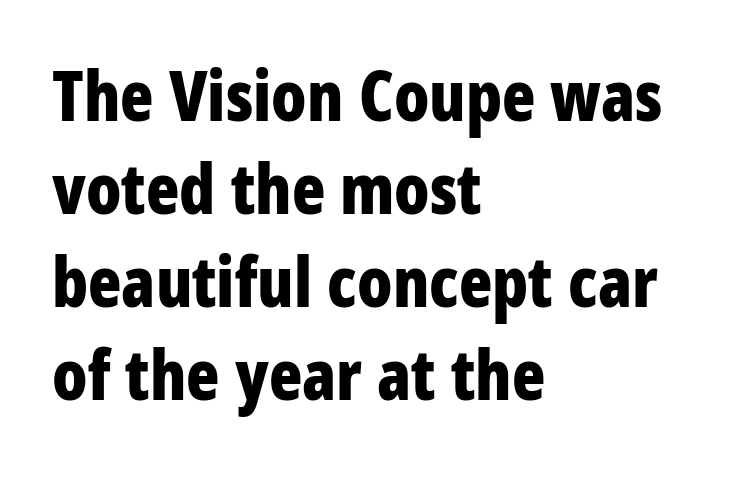
Each letter keeps its own natural width here, so spacing adapts to shape. The font family rendered here belongs to the sans-serif group. Does the leading feel generous? No, just average. The space directly below the letters is spotless.
